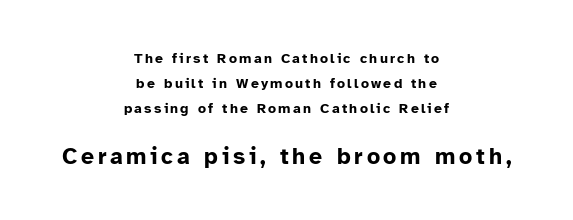
{"italic": "no", "bold": "yes", "underline": "no", "align": "center", "line_spacing_ratio": 1.77, "larger_block": "second", "size_ratio": 1.64, "glyph_px": 23}
